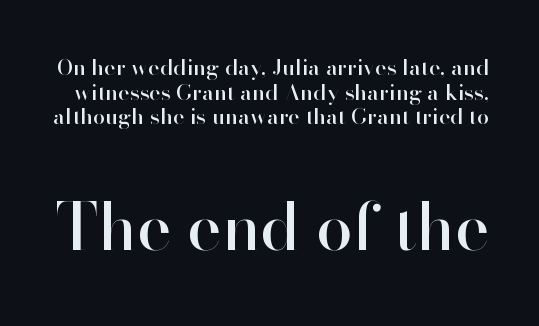
Q: Is the text italic (slanted)? A: No, it is upright.
Q: Is the typeface a serif or a sans-serif typeface? A: Sans-serif.
Q: Is the text underlined? A: No.
Q: Is the spacing between letters normal or unusually wide? A: Normal.
Q: Is the spacing between lines tight, normal or loose? A: Tight.
Q: Which block of text is set in a larger size, the first (top) or the second (bottom)? A: The second (bottom) one.
Q: Width (condensed, normal, or wide)? A: Normal.
Q: Stroke contrast? A: High.
Q: x-height? A: Small.
Q: Monospaced? A: No.
